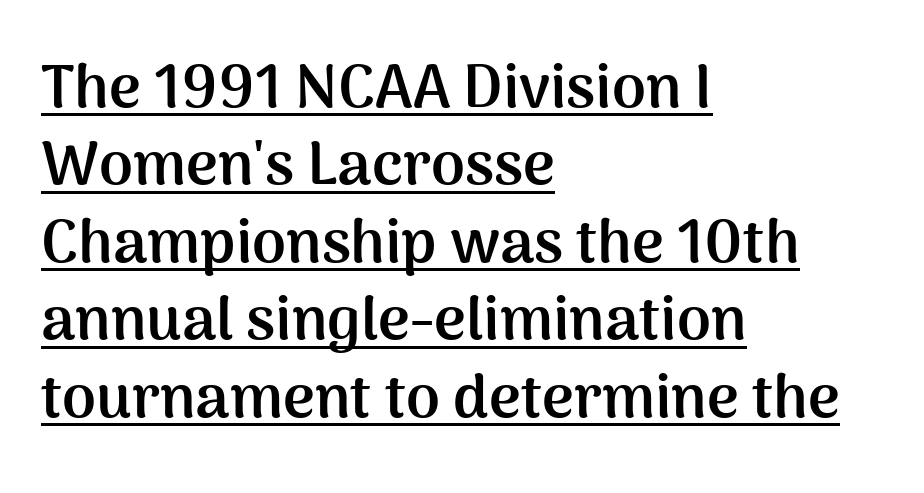
Q: Is the text bold? A: Yes.
Q: Is the text italic (slanted)? A: No, it is upright.
Q: Is the typeface a serif or a sans-serif typeface? A: Sans-serif.
Q: Is the text underlined? A: Yes.
Q: How is the paragraph aligned? A: Left-aligned.
Q: Is the spacing between letters normal or unusually wide? A: Normal.
Q: Is the spacing between lines tight, normal or loose? A: Normal.
Q: Width (condensed, normal, or wide)? A: Normal.
Q: Stroke contrast? A: Medium.
Q: x-height? A: Medium.
Q: Monospaced? A: No.
